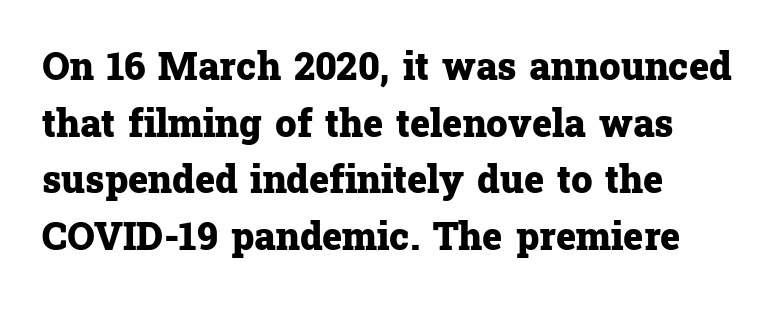
The horizontal fit of the characters is conventional and even. Type without underlining. Stroke terminals: seriffed. Do the characters align in a grid? No, the font is proportional. The typesetting leans heavy: a genuine bold.
